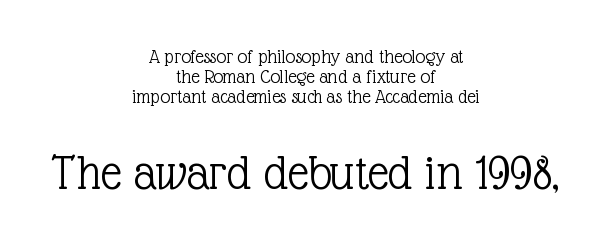
The image shows 51 px light serif type, upright; set centered, tight line spacing (0.99x), normal letter spacing, not underlined; the second (bottom) block is 2.55x larger; a medium x-height.
